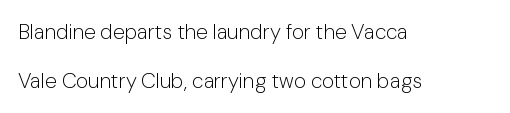
The image shows 21 px text type, upright; set left-aligned, loose line spacing (2.32x), normal letter spacing, not underlined.
